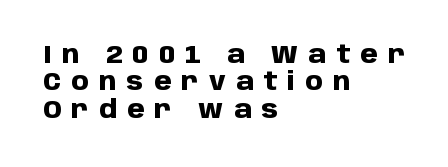
The space between consecutive lines is stingy. A roman cut, with each character standing at attention. The strip under each line holds only bare page. Tracking value appears strongly positive — letters spread wide.
